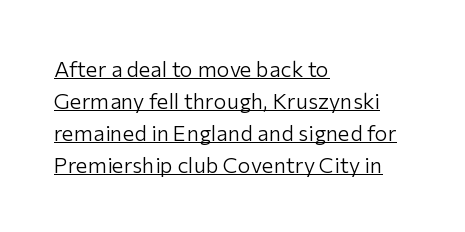
Regarding leading, the lines here are spaced in the standard way. Inter-character spacing is left at the font's built-in metrics. The rendered words wear a rule along their underside. Weight: not bold — regular or lighter.
